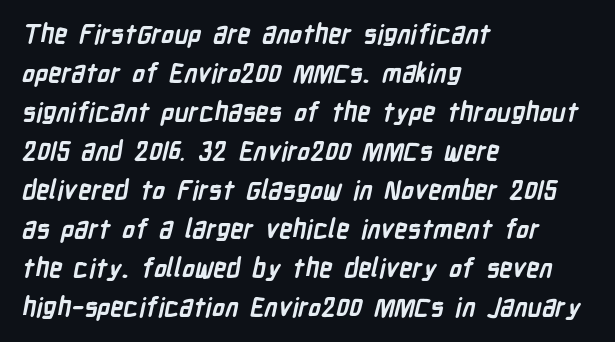
{"bold": "yes", "underline": "no", "align": "left", "line_spacing": "normal", "line_spacing_ratio": 1.5, "letter_spacing": "normal", "letter_spacing_em": 0.0, "glyph_px": 26}
